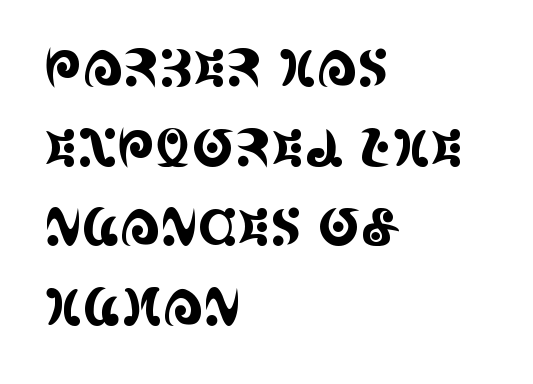
{"serif": "yes", "italic": "no", "width": "condensed", "x_height": "large", "monospaced": "no", "underline": "no", "align": "left", "line_spacing": "normal", "line_spacing_ratio": 1.56, "letter_spacing": "normal", "letter_spacing_em": 0.0, "glyph_px": 51}
